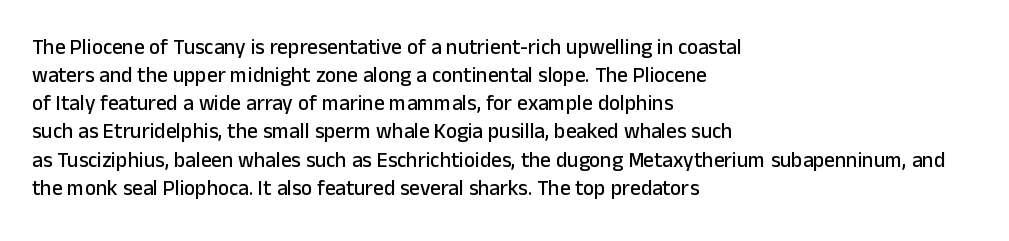
Q: Is the text italic (slanted)? A: No, it is upright.
Q: Is the text underlined? A: No.
Q: How is the paragraph aligned? A: Left-aligned.
Q: Is the spacing between letters normal or unusually wide? A: Normal.
Q: Is the spacing between lines tight, normal or loose? A: Normal.
